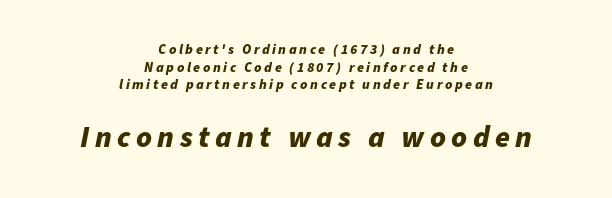
The image shows 30 px bold type, italic (leaning right); set centered, normal line spacing (1.26x), not underlined; the second (bottom) block is 2.14x larger; low stroke contrast and a medium x-height.
